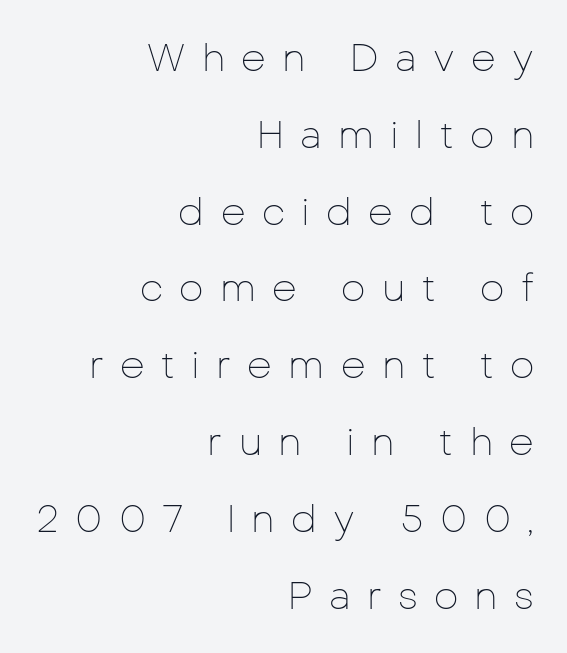
The tracking jumps out immediately: characters are airy and widely separated. This sample has the flowing, uneven cadence of proportional lettering. A typesetter would mark this as roman, not italic. The passage is arranged like a letterhead date or caption credit — flush right. These lines stand farther apart than default settings would place them. These glyphs show unthickened strokes, regular width or finer.
